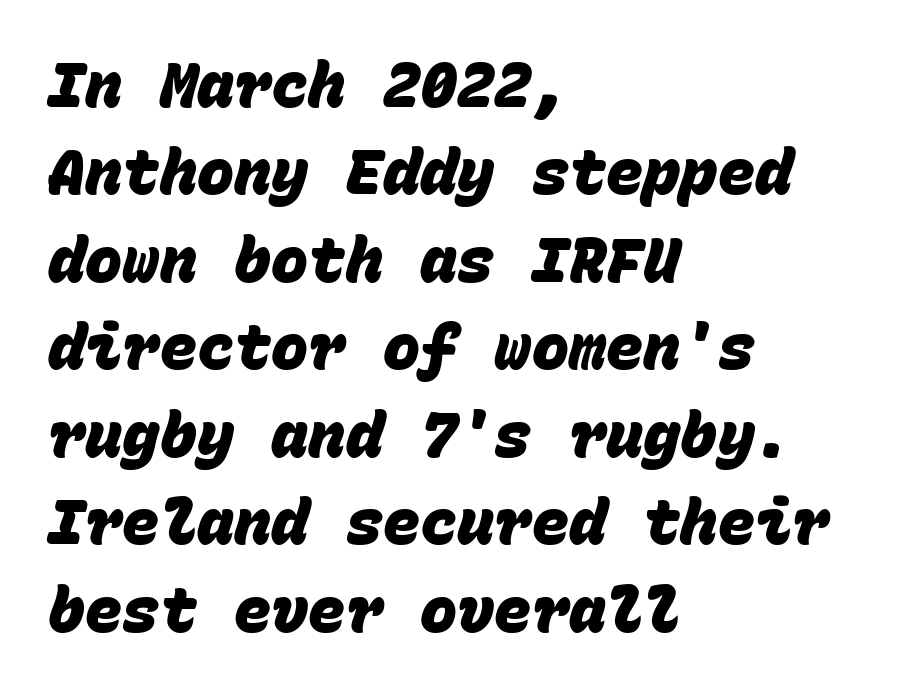
This rendering uses left alignment, leaving the right contour irregular. Note: no serifs on the glyphs. No extra tracking has been applied to these lines. These words are printed bold, with thick strokes throughout.
